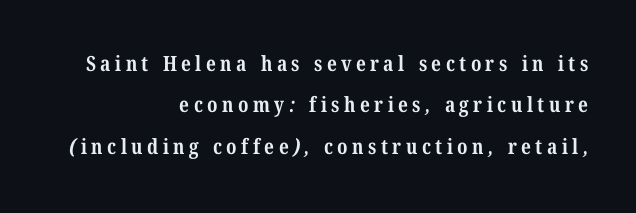
Q: Is the text bold? A: Yes.
Q: Is the text underlined? A: No.
Q: How is the paragraph aligned? A: Right-aligned.
Q: Is the spacing between letters normal or unusually wide? A: Unusually wide.
Q: Is the spacing between lines tight, normal or loose? A: Loose.
